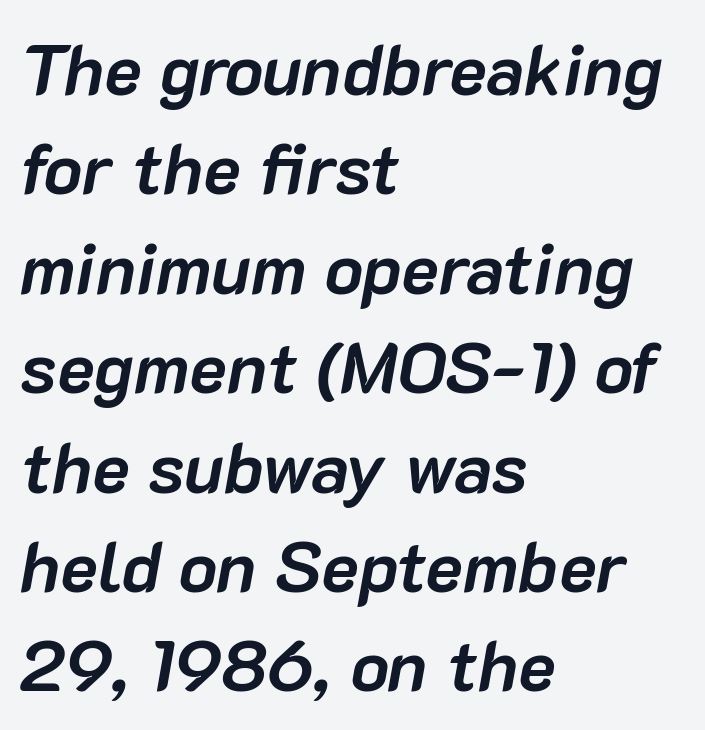
{"italic": "yes", "lean": "right", "slant_degrees": 10, "bold": "yes", "weight": "semibold", "width": "normal", "stroke_contrast": "low", "x_height": "medium", "monospaced": "no", "underline": "no", "align": "left", "line_spacing": "normal", "line_spacing_ratio": 1.4, "letter_spacing": "normal", "letter_spacing_em": 0.0, "glyph_px": 71}
